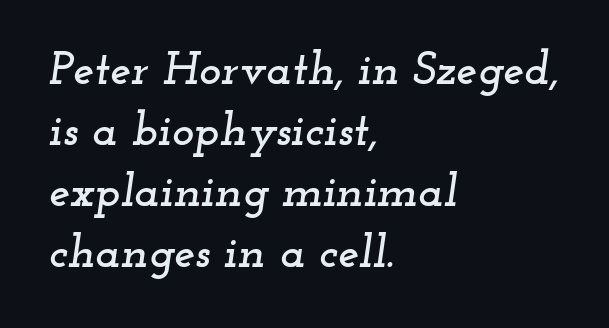
Q: Is the text italic (slanted)? A: Yes, it leans right by about 12 degrees.
Q: Is the typeface a serif or a sans-serif typeface? A: Serif.
Q: Is the text underlined? A: No.
Q: How is the paragraph aligned? A: Left-aligned.
Q: Is the spacing between letters normal or unusually wide? A: Normal.
Q: Is the spacing between lines tight, normal or loose? A: Normal.
Q: Width (condensed, normal, or wide)? A: Wide.
Q: Stroke contrast? A: Low.
Q: x-height? A: Small.
Q: Monospaced? A: No.
